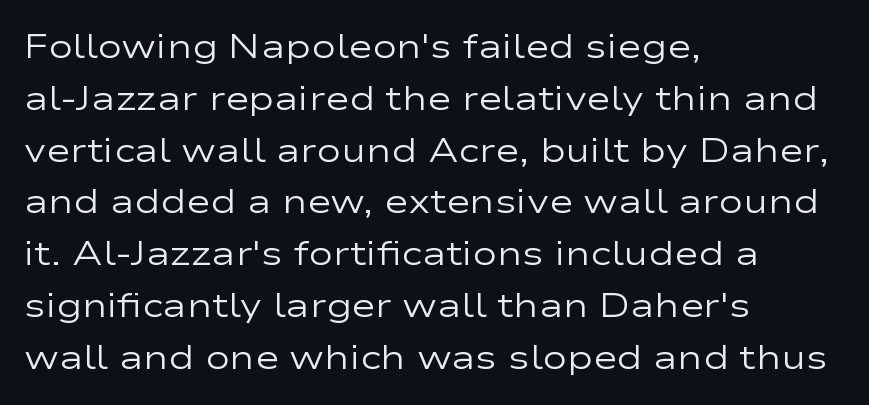
The image shows 33 px regular-weight, wide sans-serif type, upright; set left-aligned, normal line spacing (1.57x), normal letter spacing, not underlined; low stroke contrast and a medium x-height.
